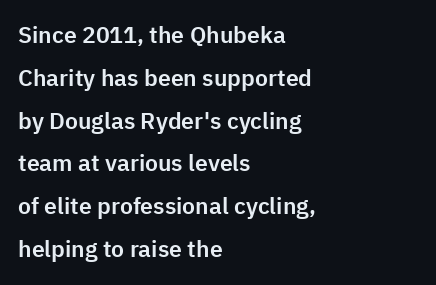
{"italic": "no", "underline": "no", "align": "left", "line_spacing_ratio": 1.86, "letter_spacing": "normal", "letter_spacing_em": 0.0, "glyph_px": 23}
